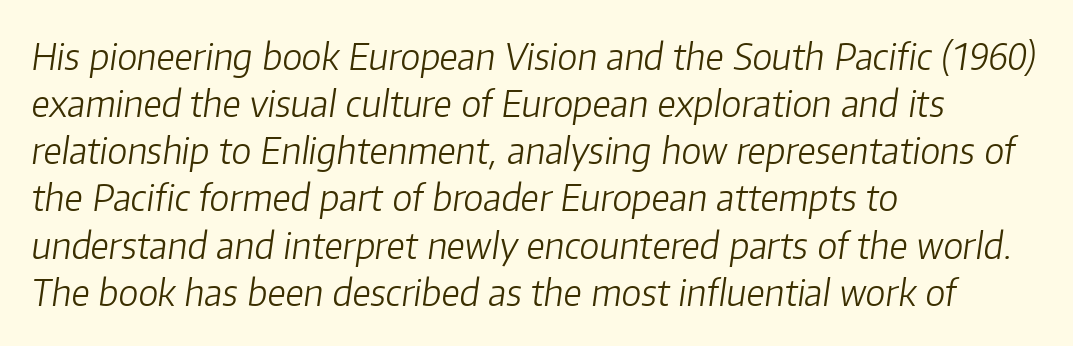
Q: Is the text bold? A: No.
Q: Is the text italic (slanted)? A: Yes, it leans right by about 8 degrees.
Q: Is the text underlined? A: No.
Q: How is the paragraph aligned? A: Left-aligned.
Q: Is the spacing between letters normal or unusually wide? A: Normal.
Q: Is the spacing between lines tight, normal or loose? A: Normal.
Q: Width (condensed, normal, or wide)? A: Normal.
Q: Stroke contrast? A: Low.
Q: x-height? A: Medium.
Q: Monospaced? A: No.
